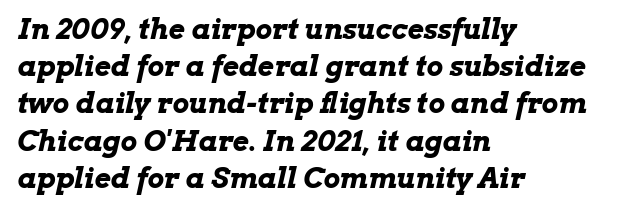
{"italic": "yes", "lean": "right", "slant_degrees": 13, "bold": "yes", "weight": "bold", "width": "wide", "stroke_contrast": "low", "x_height": "medium", "monospaced": "no", "underline": "no", "align": "left", "line_spacing": "normal", "line_spacing_ratio": 1.33, "letter_spacing": "normal", "letter_spacing_em": 0.0, "glyph_px": 28}
